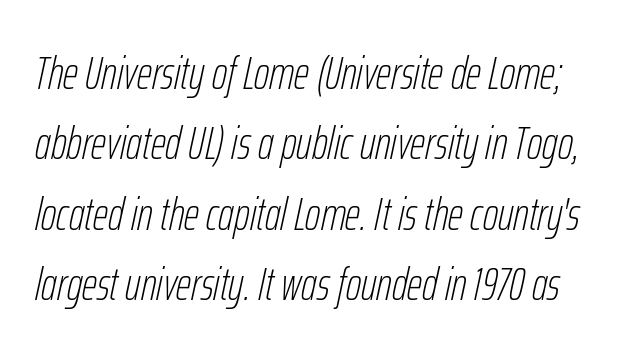
Compared with a typical body face, this is equally light or lighter still. Only glyphs here, with clear space below each row. Looks like regular typesetting: each glyph gets only the width it needs. Normally led — the rows are evenly, conventionally spaced. The type is set solid horizontally, with unmodified tracking.
